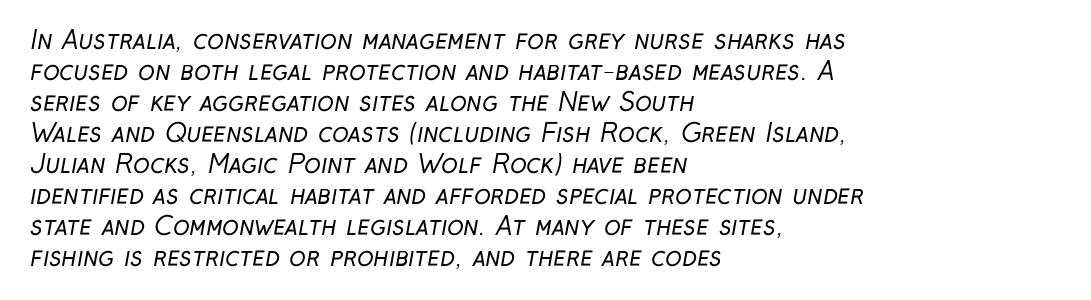
The space directly below the letters is spotless. Layout note: lines flush left. Weight: not bold — regular or lighter. Look at the tracking — it's just the regular setting, nothing added.
